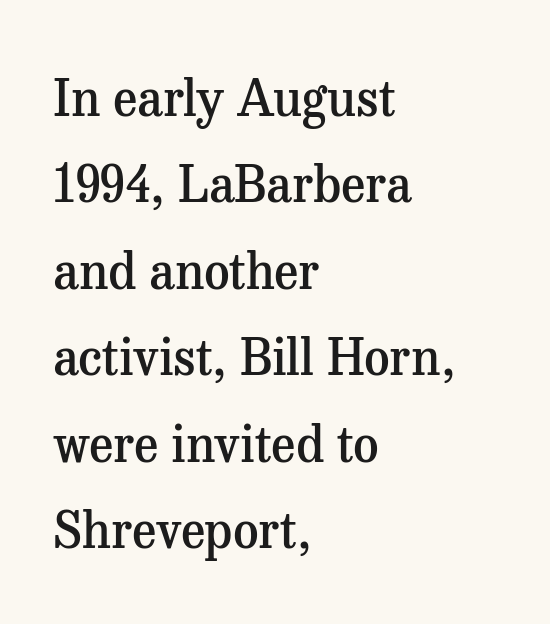
The lines are quadded left. A clean baseline with only descenders dipping below it. You could not count columns in this text — the font is proportionally spaced. You can tell it's not italic because the verticals are truly vertical. Typographically, this falls in the serif category. Bold? Not quite — semibold, heavier than regular but stopping short.
